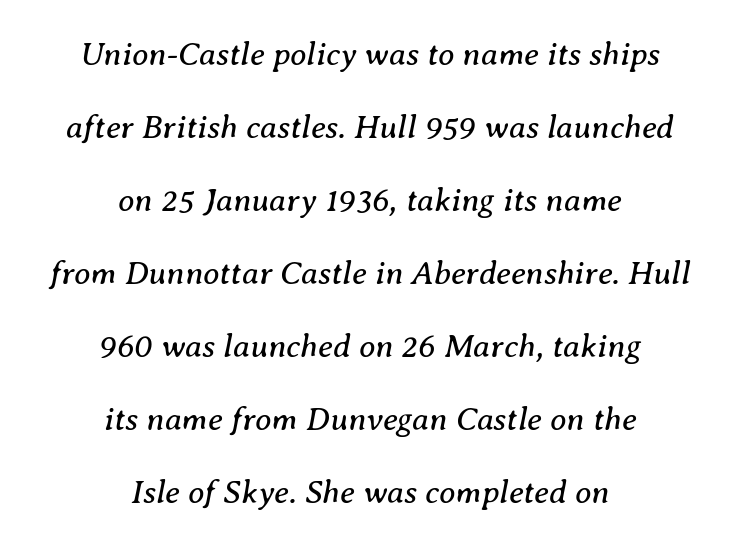
The image shows 33 px regular-weight serif type, italic (leaning right); set centered, loose line spacing (2.21x), normal letter spacing, not underlined; medium stroke contrast and a medium x-height.
